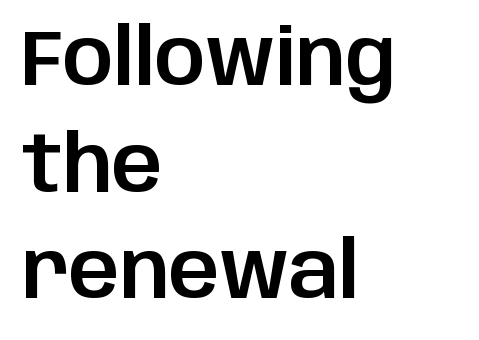
Is there any slant? The stems are plumb. Leading: standard. The line texture is even and compact thanks to regular tracking. Letters rest on an invisible, unmarked baseline. Letterform terminals end flat and unadorned throughout the passage.
